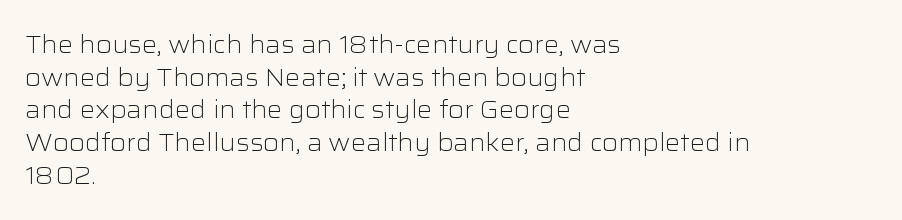
Plain, unruled lines of type. Ordinary non-slanted type is in use. Does extra space separate the letters? No, they use regular spacing. This is not heavy type; no bold has been used. These lines sit exactly where default settings would place them. Reading down the block, your eye returns to a fixed left position each line.
